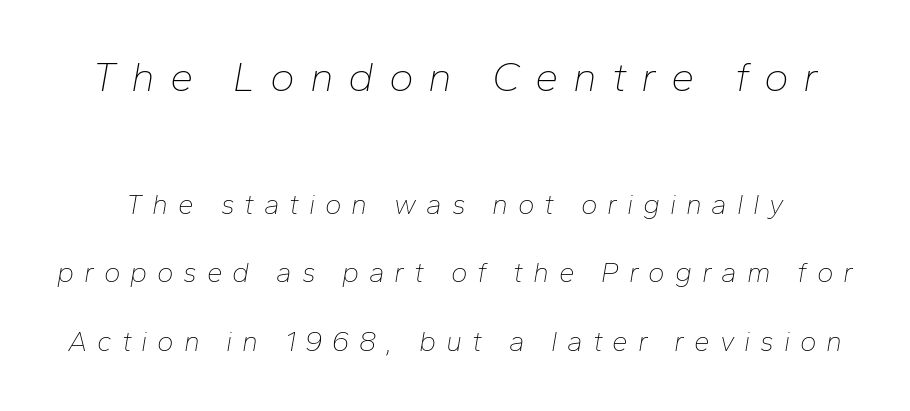
Each new line begins a long way beneath the previous one. Two sizes are in play, and the larger belongs to the first block. Spacing verdict: proportional, widths tailored to each character. Stroke mass is kept to a normal reading level or below. This sample uses an oblique cut, with every glyph tilted off the vertical.
